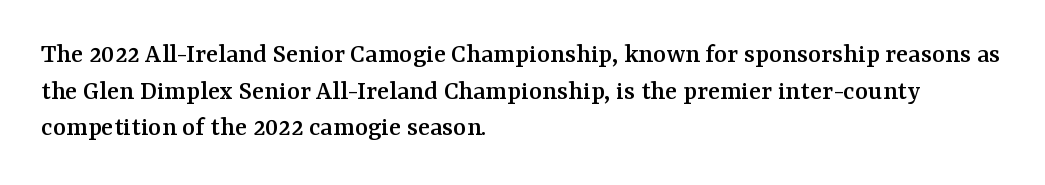
{"serif": "yes", "italic": "no", "width": "normal", "stroke_contrast": "medium", "x_height": "medium", "monospaced": "no", "underline": "no", "align": "left", "line_spacing": "normal", "line_spacing_ratio": 1.31, "letter_spacing": "normal", "letter_spacing_em": 0.0, "glyph_px": 28}
